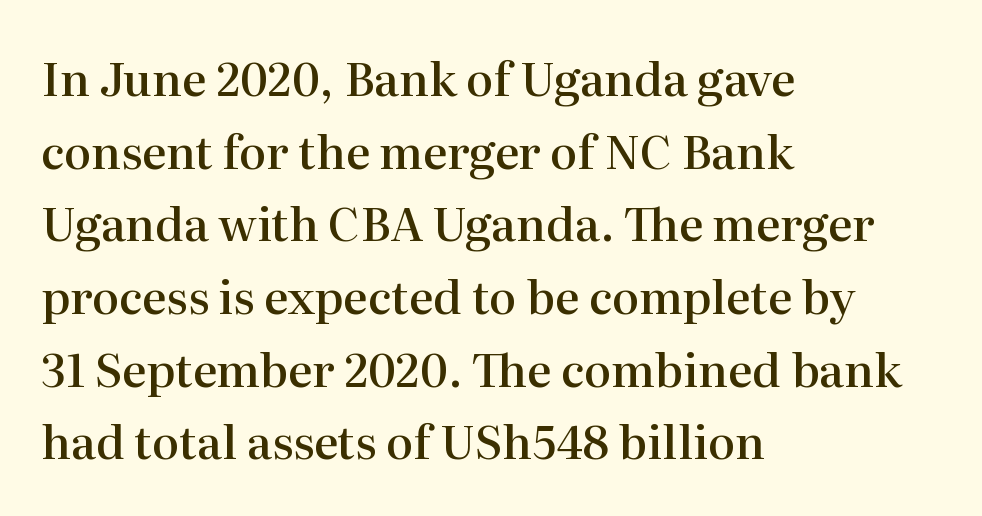
Q: Is the text bold? A: Semi-bold.
Q: Is the text italic (slanted)? A: No, it is upright.
Q: Is the typeface a serif or a sans-serif typeface? A: Serif.
Q: Is the text underlined? A: No.
Q: How is the paragraph aligned? A: Left-aligned.
Q: Is the spacing between letters normal or unusually wide? A: Normal.
Q: Is the spacing between lines tight, normal or loose? A: Normal.
Q: Width (condensed, normal, or wide)? A: Normal.
Q: Stroke contrast? A: High.
Q: x-height? A: Medium.
Q: Monospaced? A: No.
